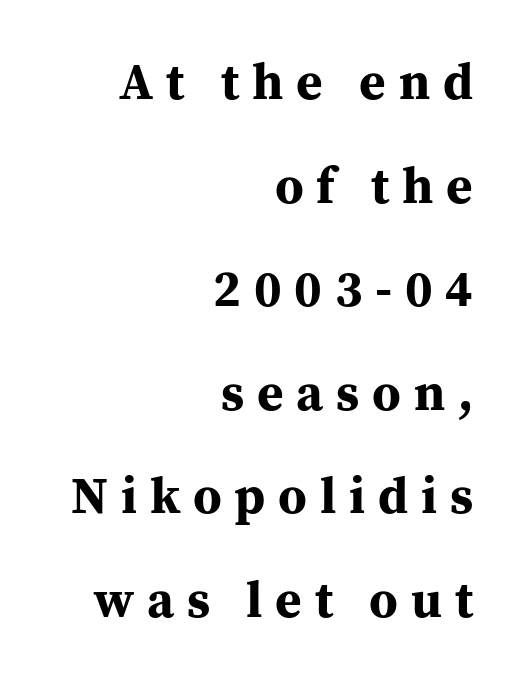
Q: Is the text bold? A: Yes.
Q: Is the text italic (slanted)? A: No, it is upright.
Q: Is the typeface a serif or a sans-serif typeface? A: Serif.
Q: Is the text underlined? A: No.
Q: How is the paragraph aligned? A: Right-aligned.
Q: Is the spacing between letters normal or unusually wide? A: Unusually wide.
Q: Is the spacing between lines tight, normal or loose? A: Loose.
Q: Width (condensed, normal, or wide)? A: Normal.
Q: Stroke contrast? A: Medium.
Q: x-height? A: Medium.
Q: Monospaced? A: No.
